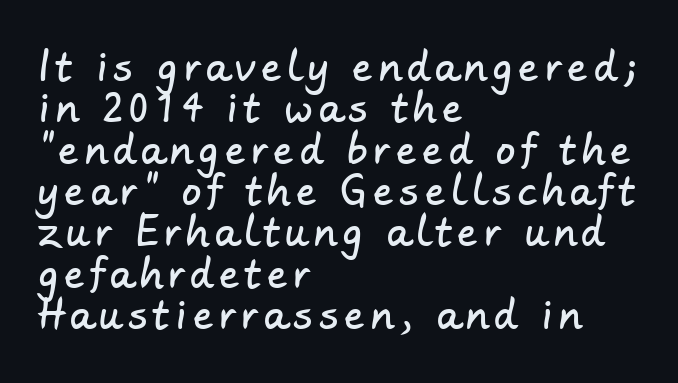
{"serif": "no", "width": "normal", "stroke_contrast": "low", "x_height": "small", "monospaced": "no", "underline": "no", "align": "left", "line_spacing": "tight", "line_spacing_ratio": 1.06, "glyph_px": 39}
